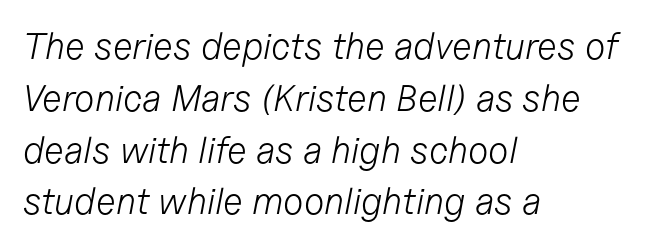
This sample is left-justified, so line endings fall wherever the words run out. Style check: oblique. The face used here is proportionally spaced, like ordinary book or web type. The strip under each line holds only bare page. Leading: standard. Tracking here is standard; glyphs follow each other at the usual distance.
